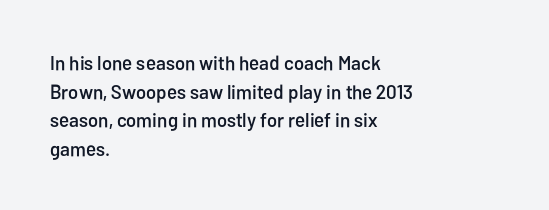
The image shows 20 px text type, upright; set left-aligned, normal line spacing (1.43x), normal letter spacing, not underlined.
